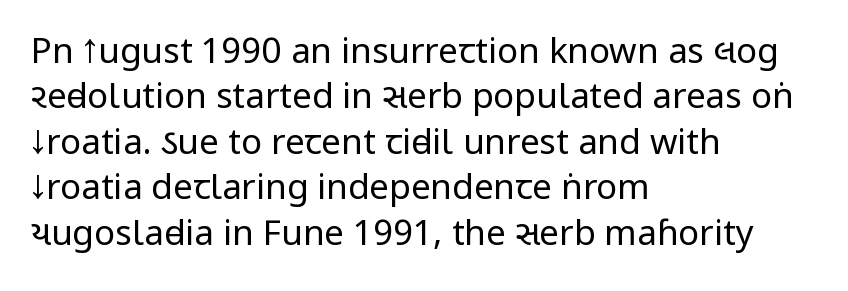
The image shows 35 px regular-weight, condensed sans-serif type, upright; set left-aligned, normal line spacing (1.3x), normal letter spacing, not underlined; low stroke contrast and a large x-height.
